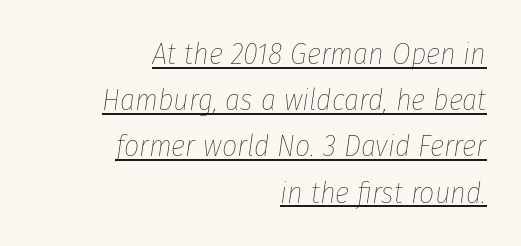
Q: Is the text bold? A: No.
Q: Is the text italic (slanted)? A: Yes, it leans right by about 8 degrees.
Q: Is the text underlined? A: Yes.
Q: How is the paragraph aligned? A: Right-aligned.
Q: Is the spacing between letters normal or unusually wide? A: Normal.
Q: Is the spacing between lines tight, normal or loose? A: Normal.
Q: Width (condensed, normal, or wide)? A: Condensed.
Q: Stroke contrast? A: Low.
Q: x-height? A: Medium.
Q: Monospaced? A: No.
